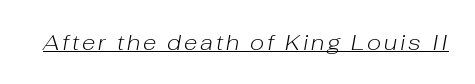
Q: Is the text bold? A: No.
Q: Is the text italic (slanted)? A: Yes, it leans right by about 10 degrees.
Q: Is the text underlined? A: Yes.
